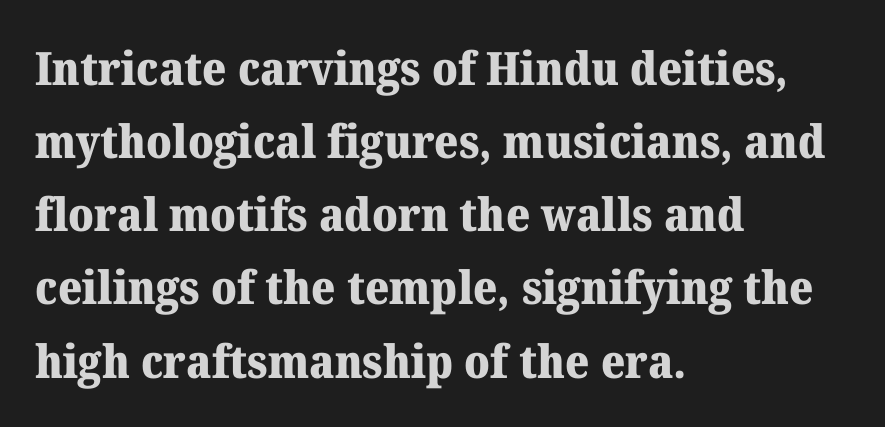
The space beneath each line is pristine and unruled. Leftover space on each line is placed entirely after the last word. The font's upright variant was chosen for this text. Standard letterfit; no display-style spreading of the glyphs. Each letter keeps its own natural width here, so spacing adapts to shape. The space between consecutive lines is moderate.
